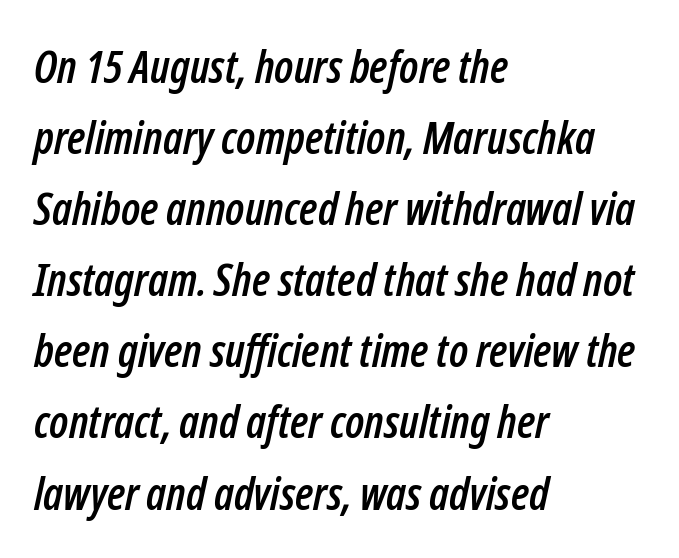
The image shows 45 px condensed type, italic (leaning right); set left-aligned, normal line spacing (1.58x), normal letter spacing, not underlined; low stroke contrast and a medium x-height.
